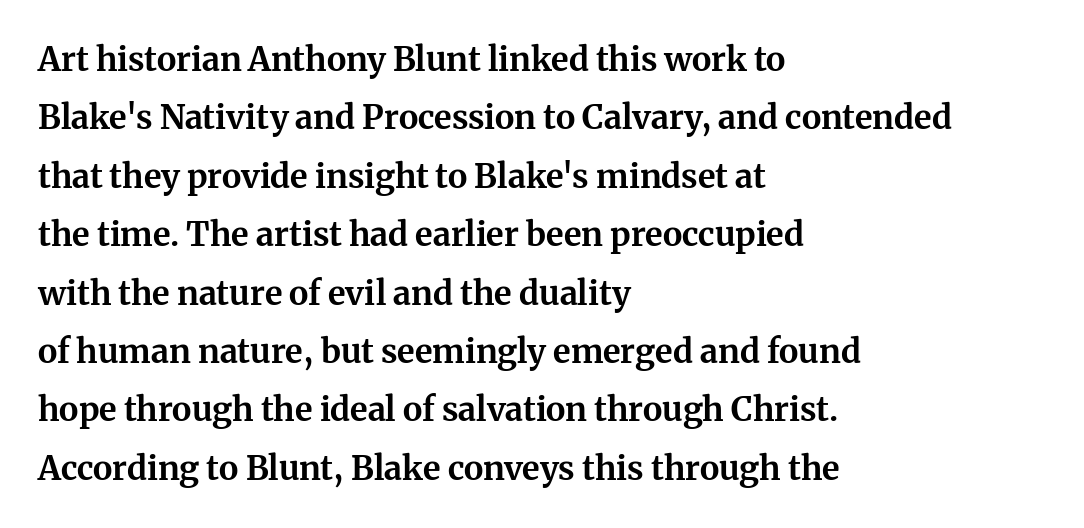
Q: Is the text bold? A: Yes.
Q: Is the text italic (slanted)? A: No, it is upright.
Q: Is the typeface a serif or a sans-serif typeface? A: Serif.
Q: Is the text underlined? A: No.
Q: How is the paragraph aligned? A: Left-aligned.
Q: Is the spacing between letters normal or unusually wide? A: Normal.
Q: Width (condensed, normal, or wide)? A: Normal.
Q: Stroke contrast? A: Medium.
Q: x-height? A: Medium.
Q: Monospaced? A: No.
